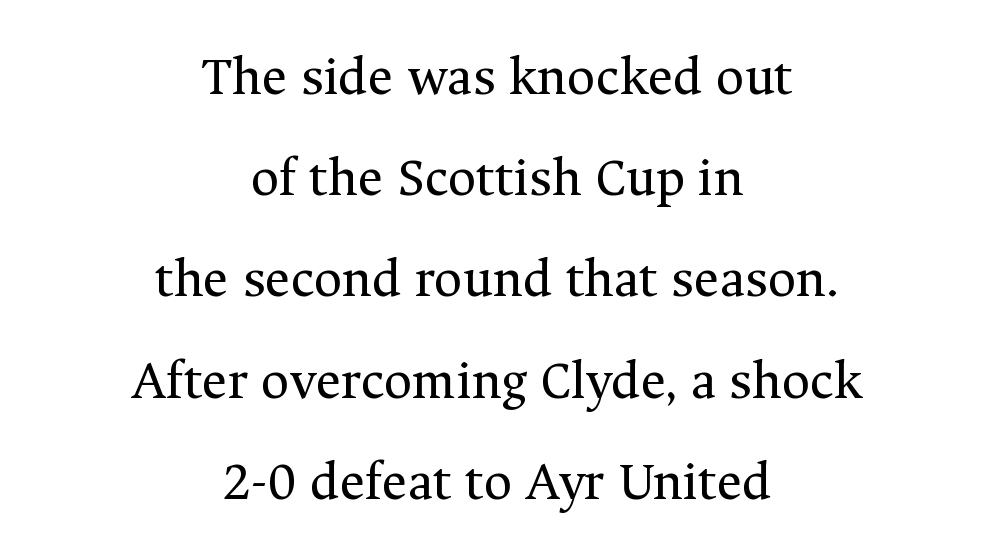
Short and long lines alike share a common midpoint. The passage shown is typed in a proportional face where columns would drift. How are the letters spaced? Ordinarily, with no added tracking. The weight would be labelled regular, book, light, or lighter still. Unmarked baselines from the first word to the last.
